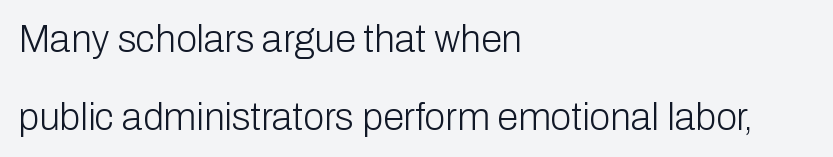
Q: Is the text bold? A: No.
Q: Is the text italic (slanted)? A: No, it is upright.
Q: Is the typeface a serif or a sans-serif typeface? A: Sans-serif.
Q: Is the text underlined? A: No.
Q: How is the paragraph aligned? A: Left-aligned.
Q: Is the spacing between letters normal or unusually wide? A: Normal.
Q: Is the spacing between lines tight, normal or loose? A: Loose.
Q: Width (condensed, normal, or wide)? A: Normal.
Q: Stroke contrast? A: Low.
Q: x-height? A: Medium.
Q: Monospaced? A: No.
